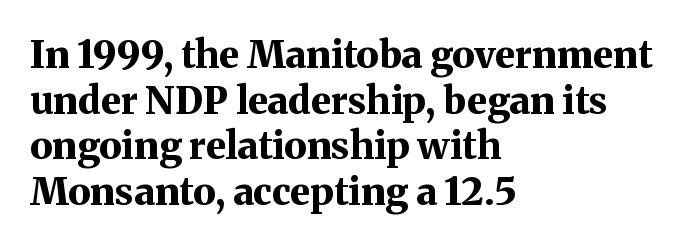
{"serif": "yes", "italic": "no", "bold": "yes", "weight": "bold", "width": "normal", "stroke_contrast": "medium", "x_height": "medium", "monospaced": "no", "underline": "no", "align": "left", "line_spacing_ratio": 1.2, "letter_spacing": "normal", "letter_spacing_em": 0.0, "glyph_px": 38}
